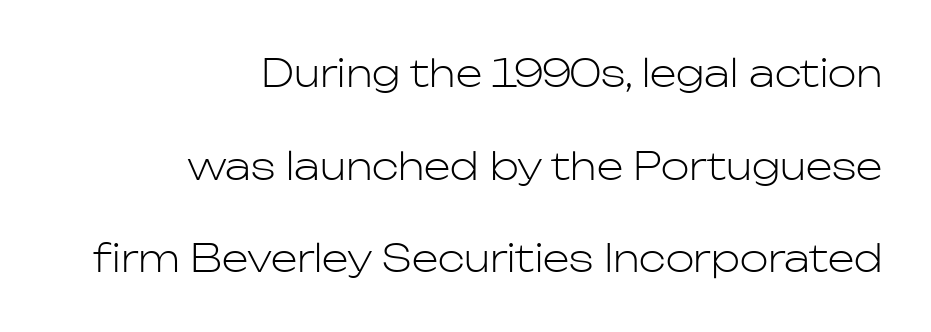
{"serif": "no", "italic": "no", "bold": "no", "weight": "light", "width": "normal", "stroke_contrast": "low", "x_height": "medium", "monospaced": "no", "underline": "no", "align": "right", "line_spacing": "loose", "line_spacing_ratio": 2.44, "letter_spacing": "normal", "letter_spacing_em": 0.0, "glyph_px": 38}
